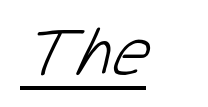
Q: Is the text bold? A: No.
Q: Is the typeface a serif or a sans-serif typeface? A: Sans-serif.
Q: Is the text underlined? A: Yes.
Q: How is the paragraph aligned? A: Left-aligned.
Q: Is the spacing between letters normal or unusually wide? A: Normal.
Q: Width (condensed, normal, or wide)? A: Normal.
Q: Stroke contrast? A: Low.
Q: x-height? A: Medium.
Q: Monospaced? A: No.
